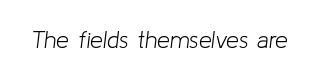
{"italic": "yes", "lean": "right", "slant_degrees": 8, "bold": "no", "underline": "no", "letter_spacing": "normal", "letter_spacing_em": 0.0, "glyph_px": 23}
